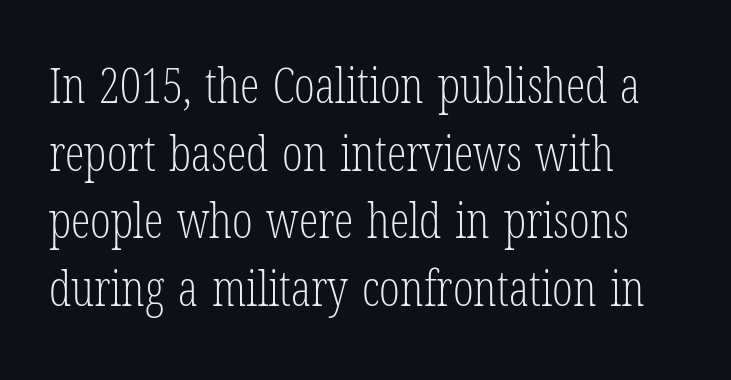
{"serif": "yes", "italic": "no", "bold": "no", "weight": "light", "width": "condensed", "stroke_contrast": "low", "x_height": "medium", "monospaced": "no", "underline": "no", "align": "left", "line_spacing": "normal", "line_spacing_ratio": 1.38, "letter_spacing": "normal", "letter_spacing_em": 0.0, "glyph_px": 49}
